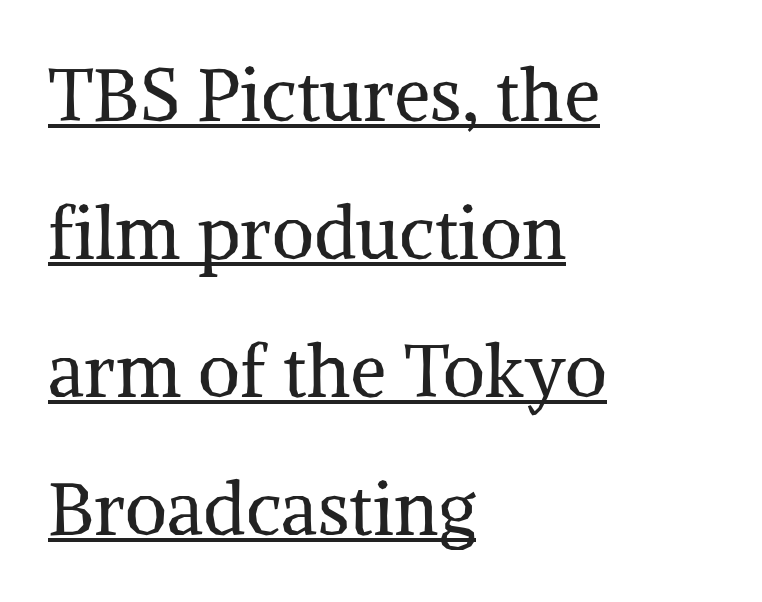
{"serif": "yes", "italic": "no", "bold": "no", "weight": "regular", "width": "normal", "stroke_contrast": "medium", "x_height": "medium", "monospaced": "no", "underline": "yes", "align": "left", "line_spacing_ratio": 1.89, "letter_spacing": "normal", "letter_spacing_em": 0.0, "glyph_px": 73}
